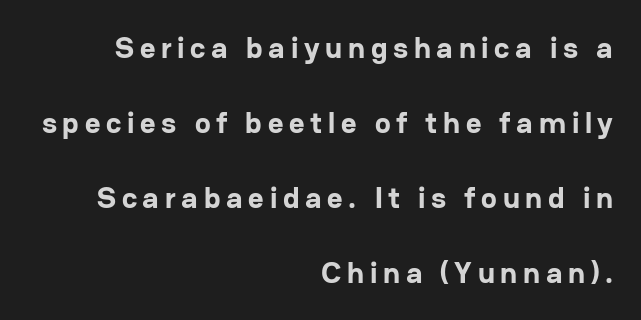
The image shows 30 px bold sans-serif type, upright; set right-aligned, loose line spacing (2.5x), not underlined; low stroke contrast and a medium x-height.
